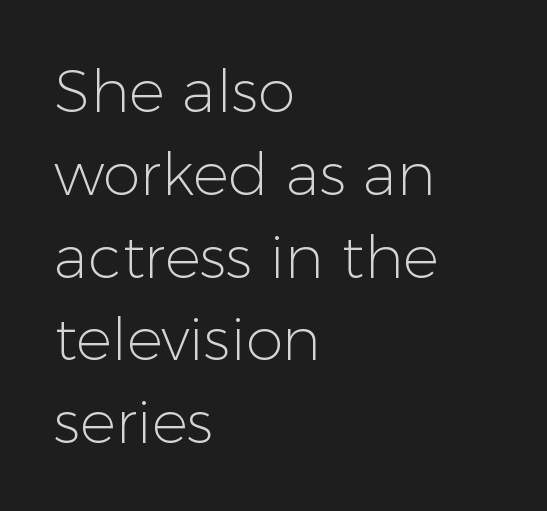
The image shows 60 px light sans-serif type, upright; set left-aligned, normal line spacing (1.38x), normal letter spacing, not underlined; low stroke contrast and a medium x-height.
